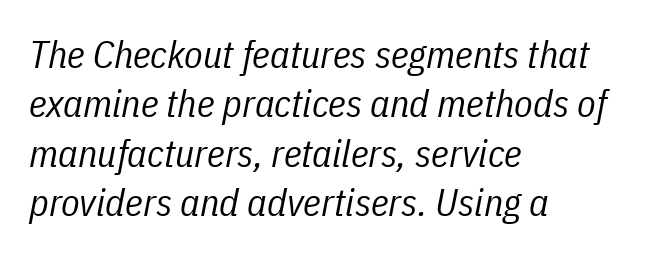
{"italic": "yes", "lean": "right", "slant_degrees": 11, "bold": "no", "weight": "regular", "width": "condensed", "stroke_contrast": "low", "x_height": "medium", "monospaced": "no", "underline": "no", "align": "left", "line_spacing": "normal", "line_spacing_ratio": 1.3, "letter_spacing": "normal", "letter_spacing_em": 0.0, "glyph_px": 38}
